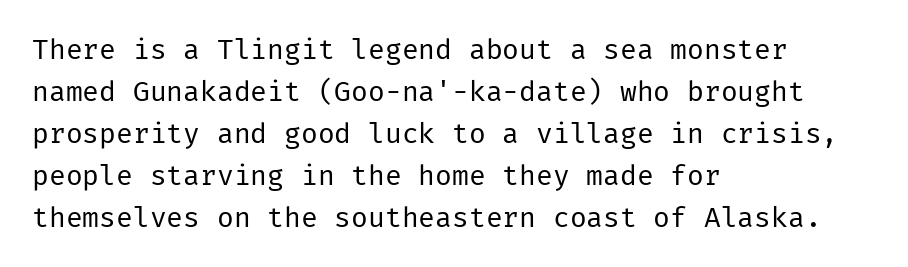
How would I describe the line gaps? Plain and ordinary. The typesetter chose a ragged-right arrangement here. Weight class: somewhere from thin through regular. Every stem runs plumb, perpendicular to the baseline. Nothing sits at the stroke ends, so this counts as sans-serif.
